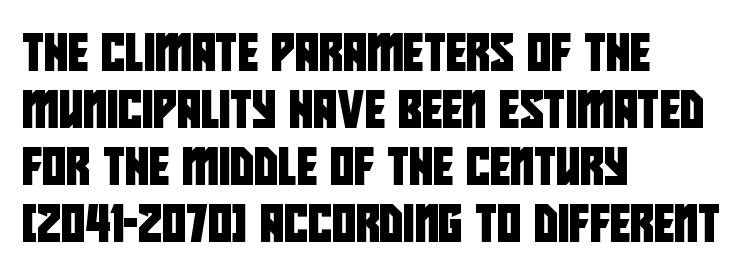
The image shows 37 px condensed sans-serif type; set left-aligned, normal line spacing (1.54x), normal letter spacing, not underlined; low stroke contrast and a large x-height.
